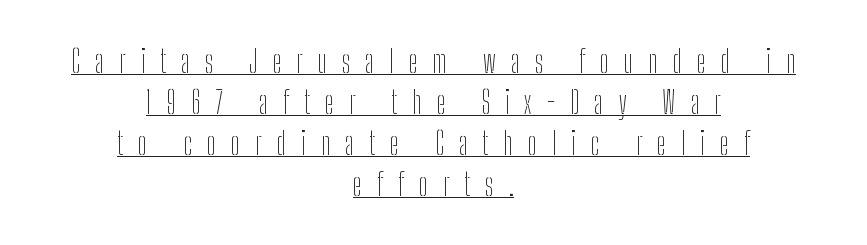
{"serif": "no", "italic": "no", "bold": "no", "weight": "thin", "width": "condensed", "stroke_contrast": "low", "x_height": "medium", "monospaced": "no", "underline": "yes", "align": "center", "line_spacing": "normal", "line_spacing_ratio": 1.32, "letter_spacing": "wide", "letter_spacing_em": 0.48, "glyph_px": 31}
